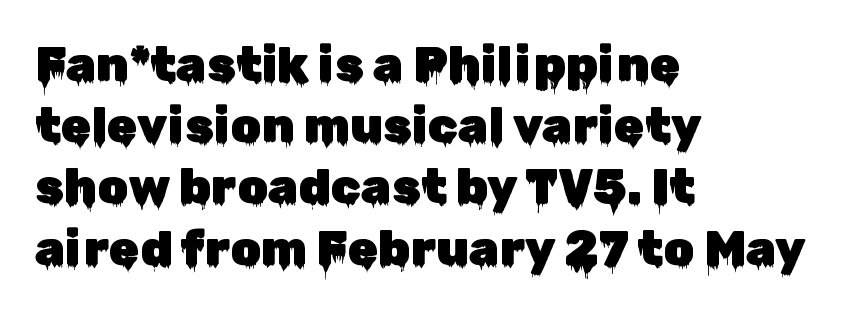
Q: Is the text italic (slanted)? A: No, it is upright.
Q: Is the typeface a serif or a sans-serif typeface? A: Sans-serif.
Q: Is the text underlined? A: No.
Q: How is the paragraph aligned? A: Left-aligned.
Q: Is the spacing between letters normal or unusually wide? A: Normal.
Q: Is the spacing between lines tight, normal or loose? A: Normal.
Q: Width (condensed, normal, or wide)? A: Normal.
Q: Stroke contrast? A: Low.
Q: x-height? A: Medium.
Q: Monospaced? A: No.
